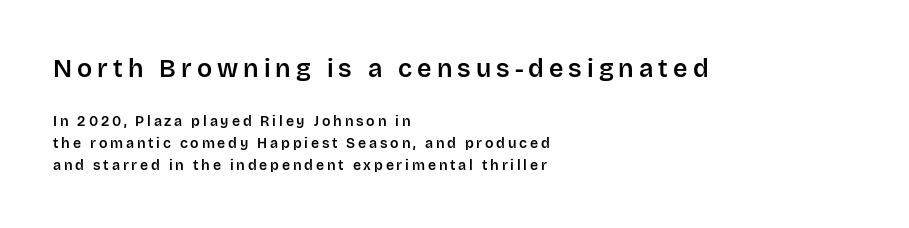
Normally led — the rows are evenly, conventionally spaced. Where is the straight margin? On the left. Compare the two chunks: the upper has the greater cap height. Quick note: underline off. A roman cut, with each character standing at attention.
